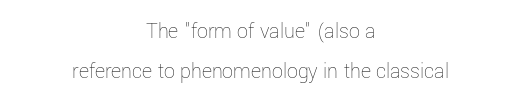
{"italic": "no", "bold": "no", "underline": "no", "align": "center", "line_spacing_ratio": 1.82, "letter_spacing": "normal", "letter_spacing_em": 0.0, "glyph_px": 22}
